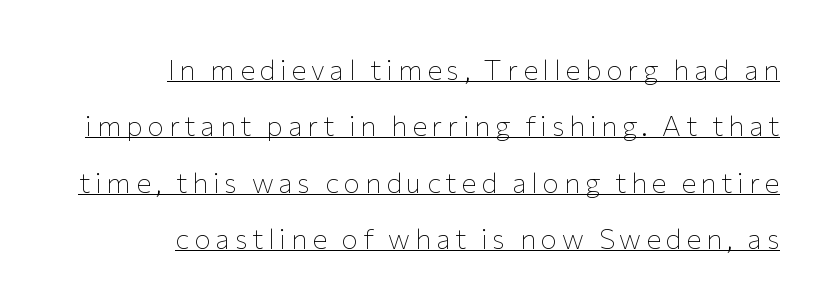
{"serif": "no", "italic": "no", "bold": "no", "weight": "thin", "width": "normal", "stroke_contrast": "low", "x_height": "medium", "monospaced": "no", "underline": "yes", "align": "right", "line_spacing": "loose", "line_spacing_ratio": 2.01, "glyph_px": 28}
